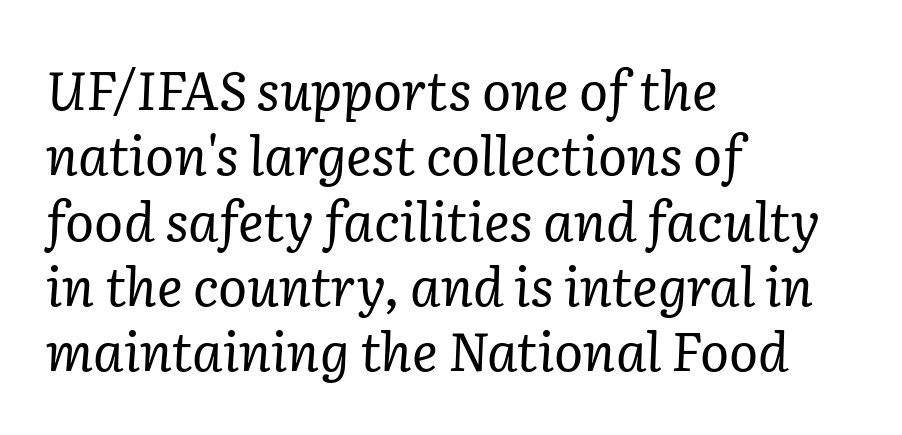
{"serif": "yes", "italic": "yes", "lean": "right", "slant_degrees": 2, "bold": "no", "weight": "regular", "width": "normal", "stroke_contrast": "low", "x_height": "medium", "monospaced": "no", "underline": "no", "align": "left", "line_spacing_ratio": 1.21, "letter_spacing": "normal", "letter_spacing_em": 0.0, "glyph_px": 54}
